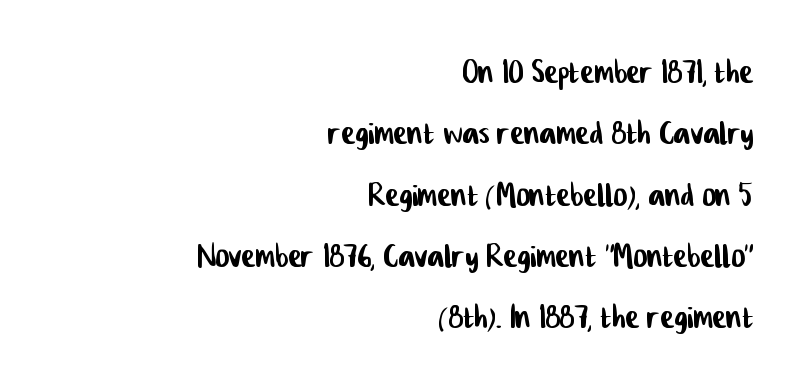
{"serif": "no", "width": "condensed", "stroke_contrast": "low", "x_height": "medium", "monospaced": "no", "underline": "no", "align": "right", "line_spacing": "normal", "line_spacing_ratio": 1.46, "letter_spacing": "normal", "letter_spacing_em": 0.0, "glyph_px": 42}
